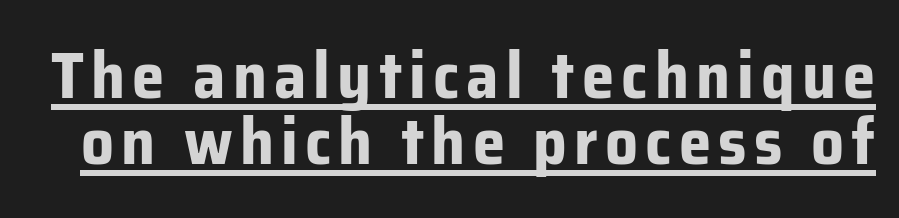
Every word sits above its own underline. Unlike italic type, these characters show no tilt at all. Line spacing here is tight. Think of a printed novel: that variable character pitch is what you see here.
